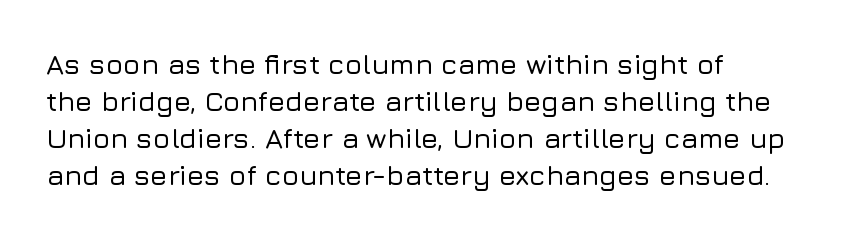
The image shows 28 px sans-serif type, upright; set left-aligned, normal line spacing (1.32x), normal letter spacing, not underlined; low stroke contrast and a medium x-height.
